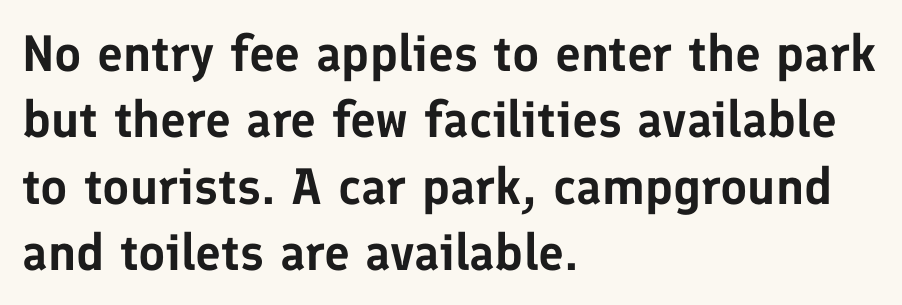
{"serif": "no", "italic": "no", "width": "normal", "stroke_contrast": "low", "x_height": "medium", "monospaced": "no", "underline": "no", "align": "left", "line_spacing": "normal", "line_spacing_ratio": 1.3, "letter_spacing": "normal", "letter_spacing_em": 0.0, "glyph_px": 51}
